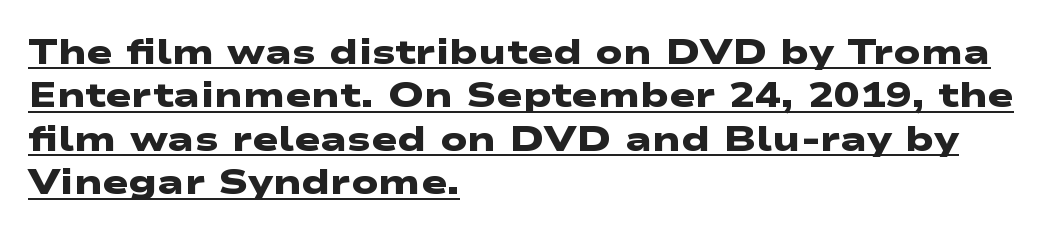
Q: Is the text bold? A: Yes.
Q: Is the typeface a serif or a sans-serif typeface? A: Sans-serif.
Q: Is the text underlined? A: Yes.
Q: How is the paragraph aligned? A: Left-aligned.
Q: Is the spacing between letters normal or unusually wide? A: Normal.
Q: Width (condensed, normal, or wide)? A: Wide.
Q: Stroke contrast? A: Low.
Q: x-height? A: Medium.
Q: Monospaced? A: No.
